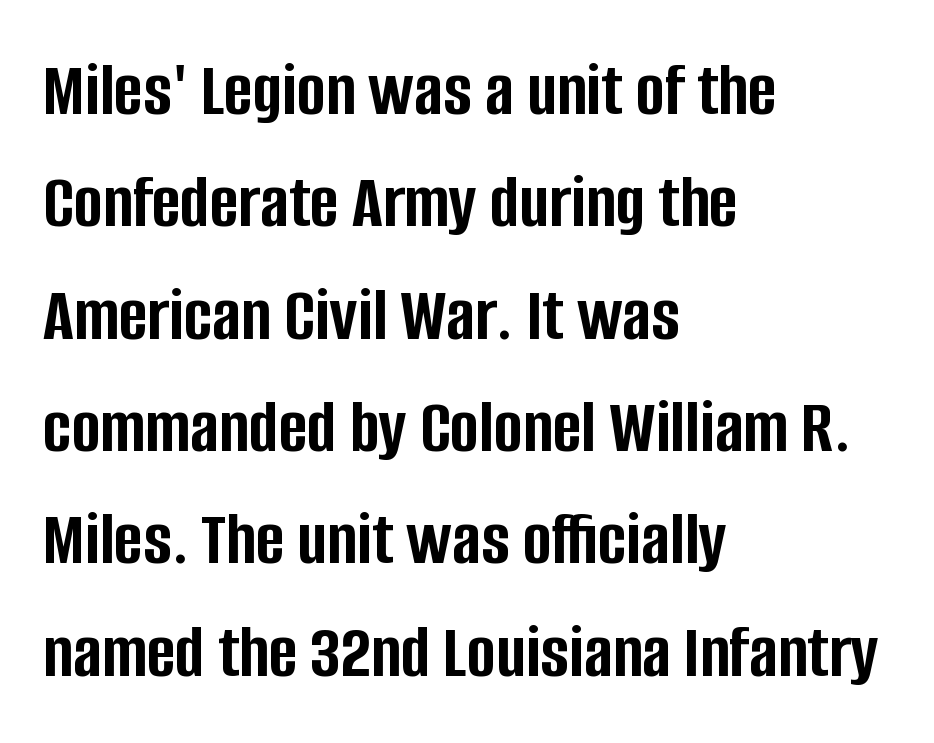
Q: Is the text bold? A: Yes.
Q: Is the text italic (slanted)? A: No, it is upright.
Q: Is the typeface a serif or a sans-serif typeface? A: Sans-serif.
Q: Is the text underlined? A: No.
Q: How is the paragraph aligned? A: Left-aligned.
Q: Is the spacing between letters normal or unusually wide? A: Normal.
Q: Is the spacing between lines tight, normal or loose? A: Normal.
Q: Width (condensed, normal, or wide)? A: Condensed.
Q: Stroke contrast? A: Low.
Q: x-height? A: Large.
Q: Monospaced? A: No.
